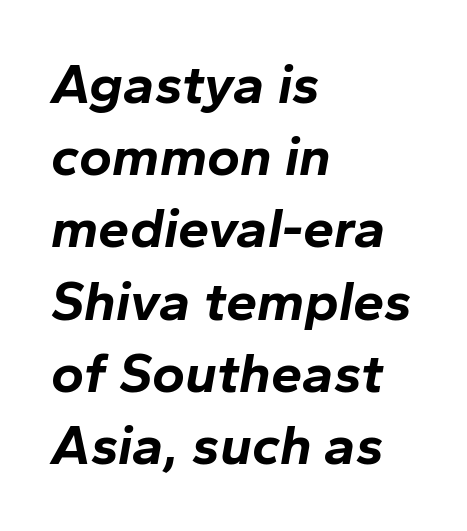
Looks like regular typesetting: each glyph gets only the width it needs. The lines sit at an ordinary, default distance from one another. The passage shown leans; its letterforms are oblique. One-word summary of the alignment: left. No extra tracking has been applied to these lines. Lines of text with bare space underneath.
